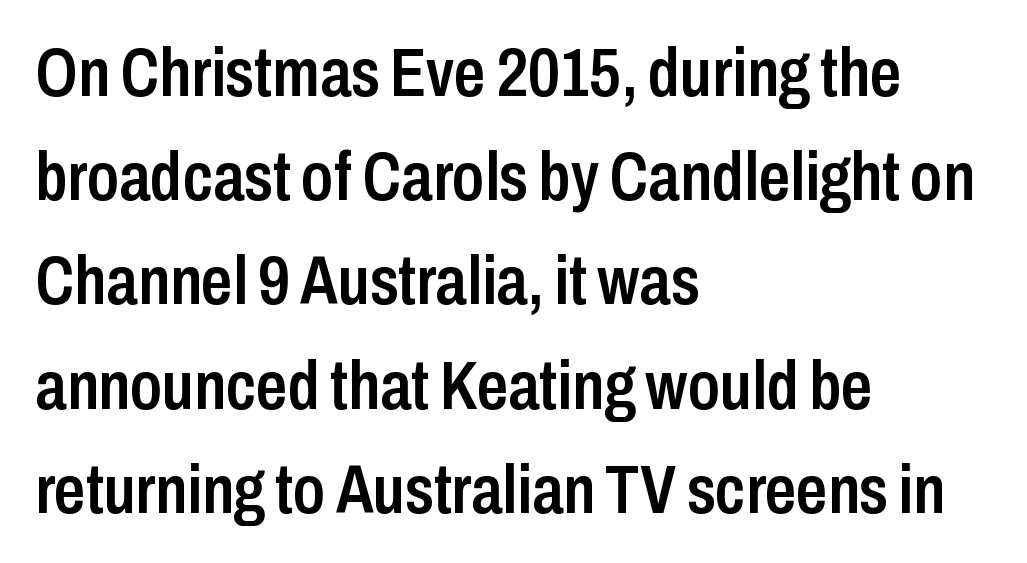
Ascenders rise straight up at ninety degrees. The face used here is proportionally spaced, like ordinary book or web type. The space directly below the letters is spotless. These lines keep a tight, regular rhythm from letter to letter. Observe the absence of serifs on each vertical stroke in this sample. The paragraph shown leans on its left margin.
